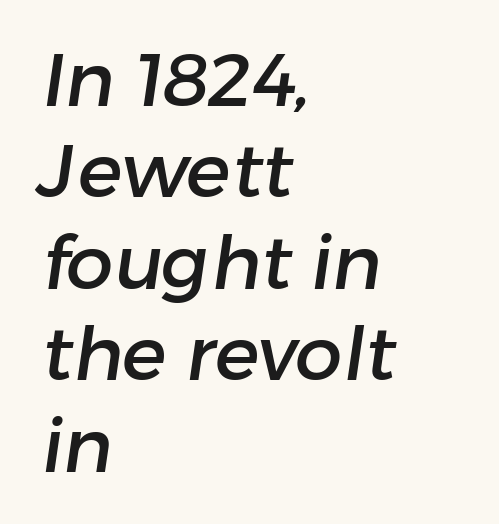
{"serif": "no", "width": "normal", "stroke_contrast": "low", "x_height": "medium", "monospaced": "no", "underline": "no", "align": "left", "line_spacing_ratio": 1.22, "letter_spacing": "normal", "letter_spacing_em": 0.0, "glyph_px": 75}
